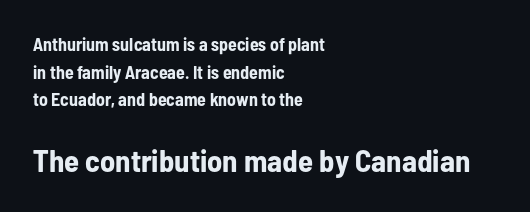
The image shows 31 px bold, condensed sans-serif type, upright; set left-aligned, normal line spacing (1.54x), normal letter spacing, not underlined; the second (bottom) block is 1.72x larger; low stroke contrast and a medium x-height.
